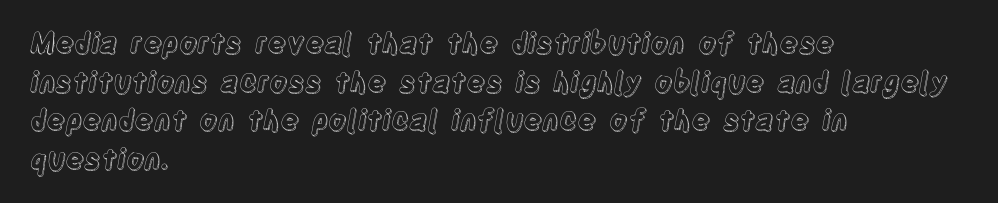
Here the designer chose a conventional face with non-uniform glyph widths. Nothing unusual about the tracking: characters are spaced as the font intends. No word sits above an underline. A student would call this left alignment; a typographer would say flush left, rag right.
